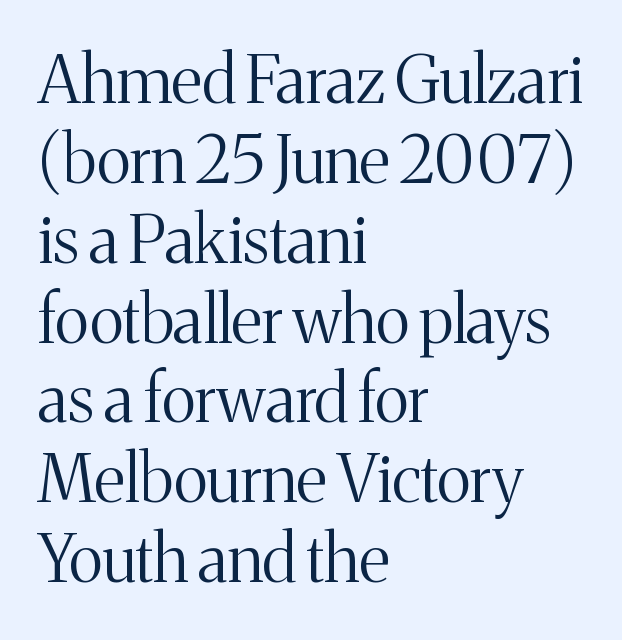
The image shows 66 px light serif type, upright; set left-aligned, line spacing 1.21x, normal letter spacing, not underlined; medium stroke contrast and a medium x-height.
